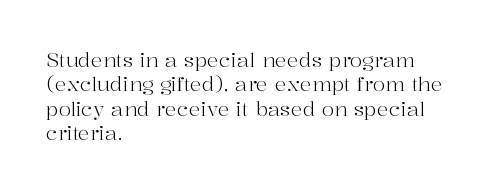
The image shows 20 px text type, upright; set left-aligned, line spacing 1.22x, normal letter spacing, not underlined.
